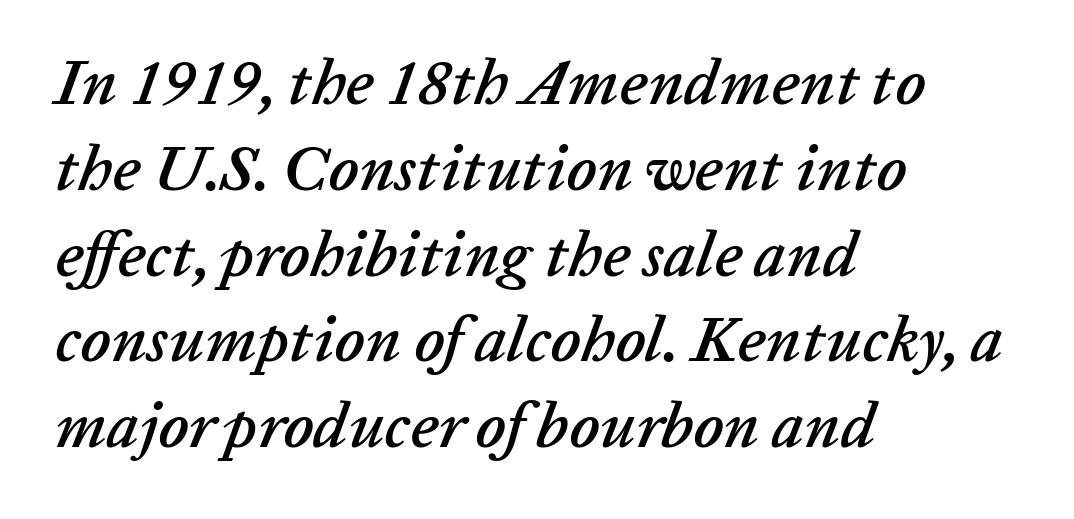
{"italic": "yes", "lean": "right", "slant_degrees": 20, "width": "normal", "stroke_contrast": "low", "x_height": "medium", "monospaced": "no", "underline": "no", "align": "left", "line_spacing": "normal", "line_spacing_ratio": 1.34, "letter_spacing": "normal", "letter_spacing_em": 0.0, "glyph_px": 64}
